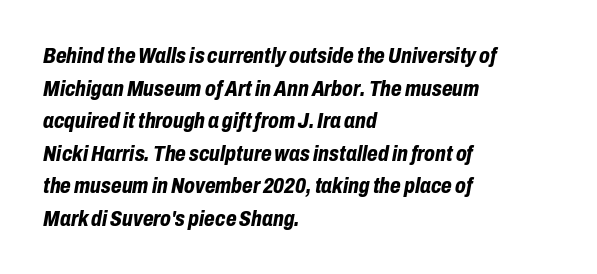
{"italic": "yes", "lean": "right", "slant_degrees": 10, "bold": "yes", "underline": "no", "align": "left", "line_spacing": "normal", "line_spacing_ratio": 1.48, "letter_spacing": "normal", "letter_spacing_em": 0.0, "glyph_px": 22}
